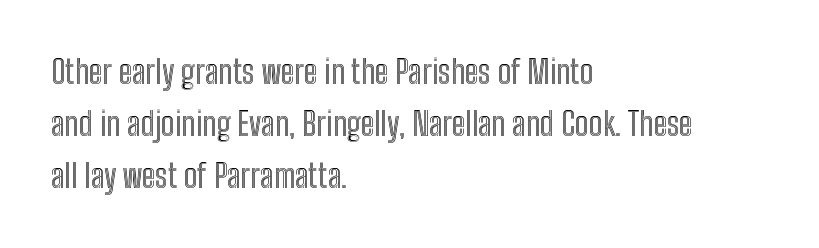
The image shows 33 px condensed type, upright; set left-aligned, normal line spacing (1.58x), normal letter spacing, not underlined; a medium x-height.
